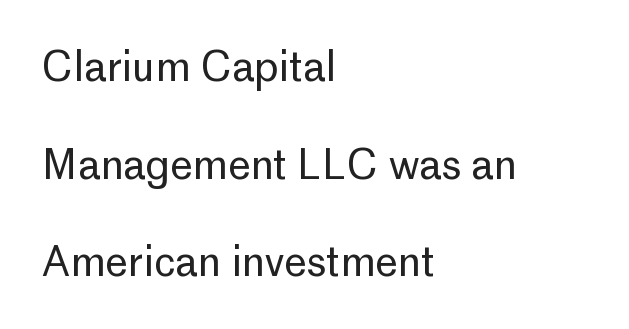
{"serif": "no", "italic": "no", "bold": "no", "weight": "regular", "width": "normal", "stroke_contrast": "low", "x_height": "medium", "monospaced": "no", "underline": "no", "align": "left", "line_spacing": "loose", "line_spacing_ratio": 2.44, "letter_spacing": "normal", "letter_spacing_em": 0.0, "glyph_px": 40}
